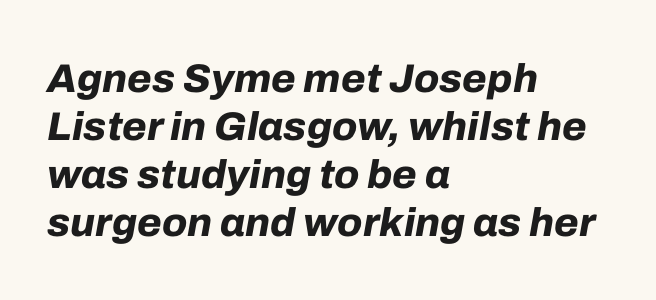
{"italic": "yes", "lean": "right", "slant_degrees": 10, "bold": "yes", "weight": "bold", "width": "normal", "stroke_contrast": "low", "x_height": "medium", "monospaced": "no", "underline": "no", "align": "left", "line_spacing_ratio": 1.2, "letter_spacing": "normal", "letter_spacing_em": 0.0, "glyph_px": 40}
